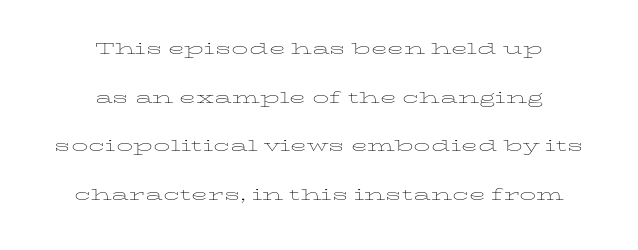
The image shows 22 px text type, upright; set centered, loose line spacing (2.21x), normal letter spacing, not underlined.
